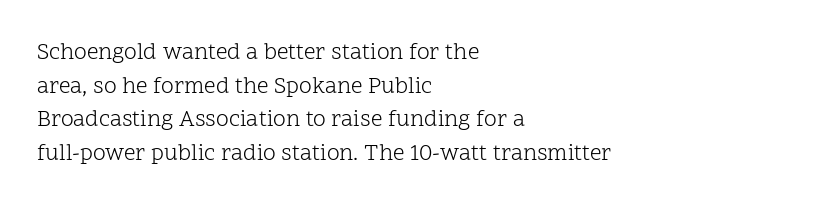
Q: Is the text bold? A: No.
Q: Is the text italic (slanted)? A: No, it is upright.
Q: Is the text underlined? A: No.
Q: How is the paragraph aligned? A: Left-aligned.
Q: Is the spacing between letters normal or unusually wide? A: Normal.
Q: Is the spacing between lines tight, normal or loose? A: Normal.
